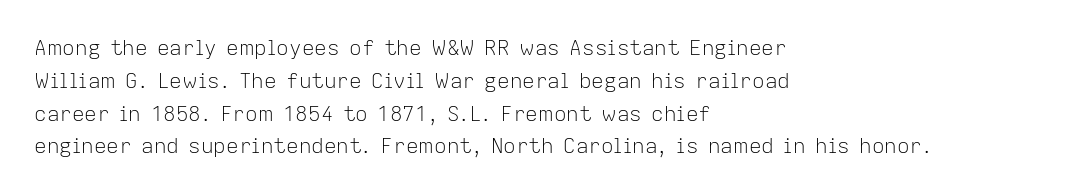
{"italic": "no", "bold": "no", "underline": "no", "align": "left", "line_spacing": "normal", "line_spacing_ratio": 1.56, "letter_spacing": "normal", "letter_spacing_em": 0.0, "glyph_px": 21}
